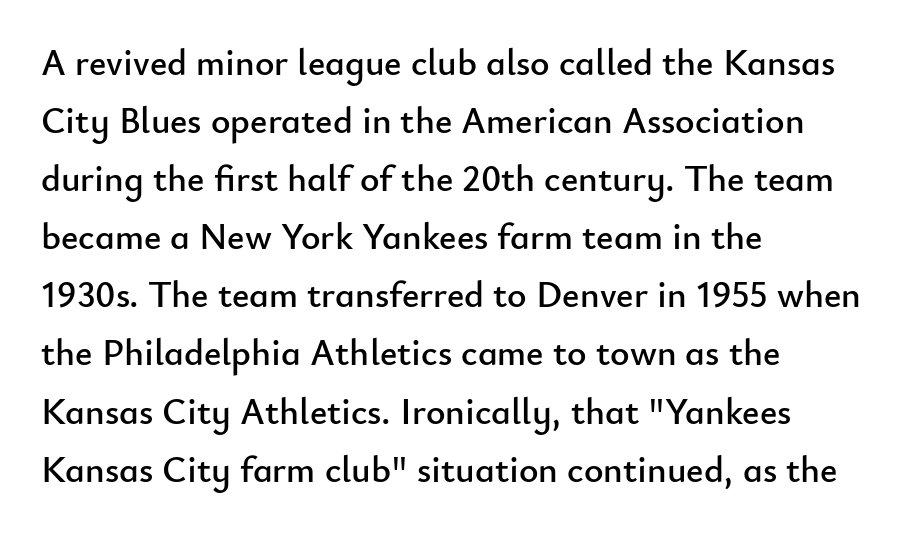
Teacher's note: observe the even left margin — that is flush-left alignment. Between one letter and the next there's only the usual sliver of space. The typography opts for an upright posture over an oblique one. This block has exactly the height ordinary leading produces. The type family on display is of the sans-serif kind. Unmarked baselines from the first word to the last.
